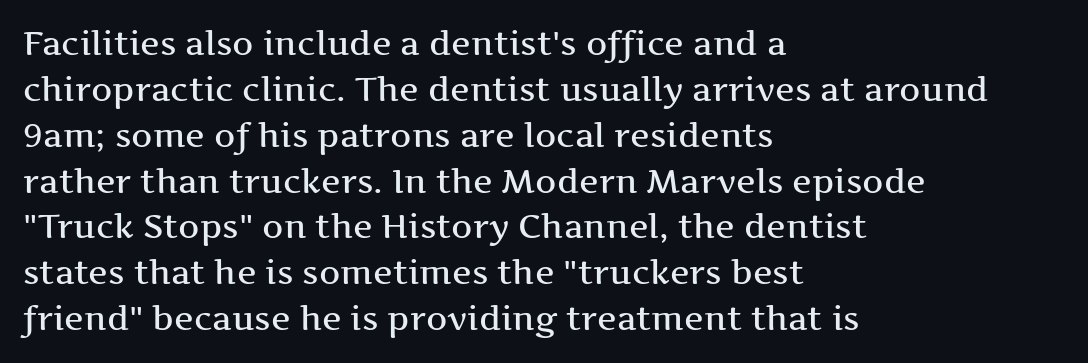
The image shows 33 px wide serif type, upright; set left-aligned, normal line spacing (1.39x), normal letter spacing, not underlined; medium stroke contrast and a medium x-height.
